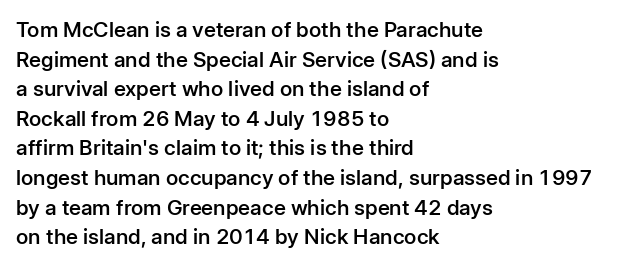
{"italic": "no", "bold": "semi", "underline": "no", "align": "left", "line_spacing": "normal", "line_spacing_ratio": 1.41, "letter_spacing": "normal", "letter_spacing_em": 0.0, "glyph_px": 21}
